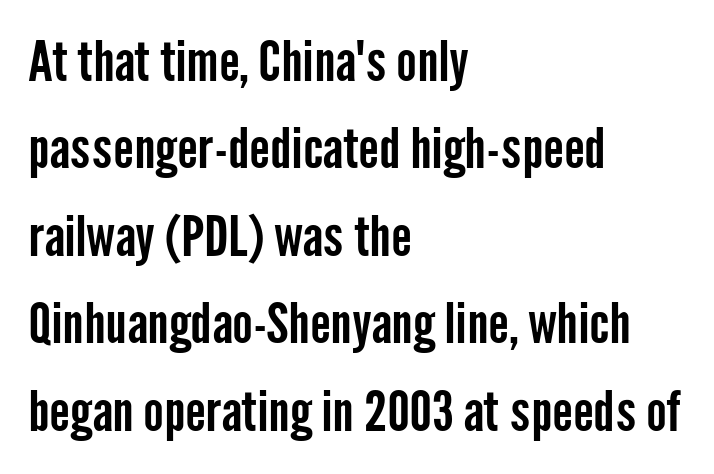
The image shows 55 px condensed sans-serif type, upright; set left-aligned, normal line spacing (1.59x), normal letter spacing, not underlined; low stroke contrast and a medium x-height.
